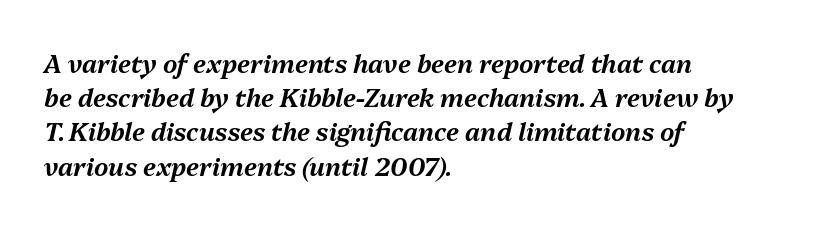
The image shows 25 px text type, italic (leaning right); set left-aligned, normal line spacing (1.37x), normal letter spacing, not underlined.
